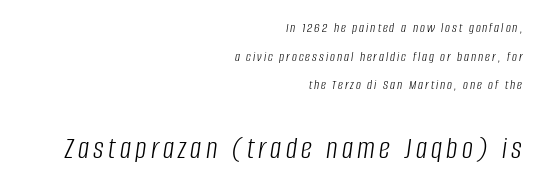
{"italic": "yes", "lean": "right", "slant_degrees": 8, "bold": "no", "weight": "light", "width": "condensed", "stroke_contrast": "low", "x_height": "large", "monospaced": "no", "underline": "no", "align": "right", "line_spacing": "loose", "line_spacing_ratio": 2.05, "larger_block": "second", "size_ratio": 2.21, "glyph_px": 31}
